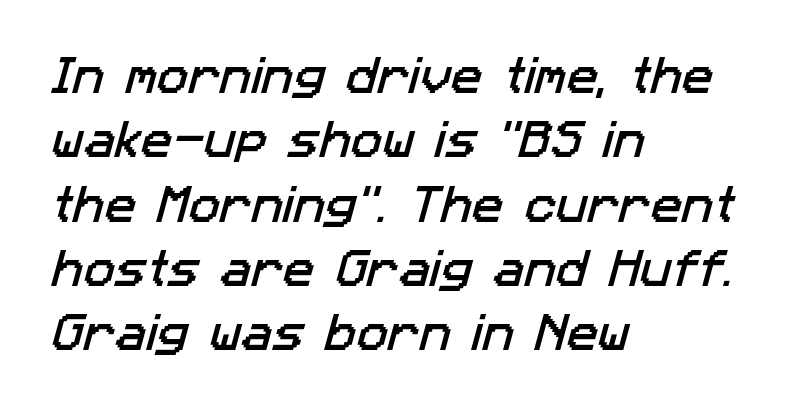
Does extra space separate the letters? No, they use regular spacing. Each row of text sits above clean, open space. If you measured baseline to baseline, you'd find a middling distance. This rendering employs a face without finishing strokes, i.e., a sans-serif.
